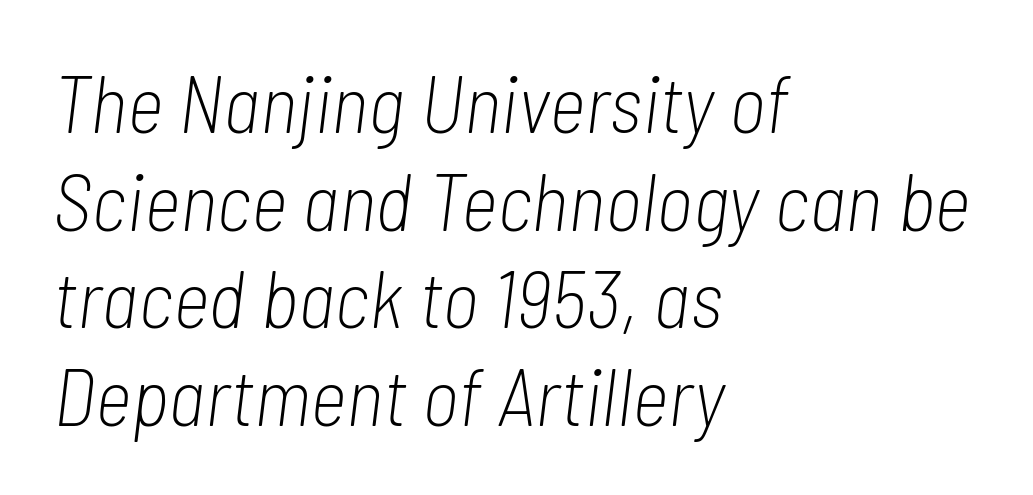
{"italic": "yes", "lean": "right", "slant_degrees": 7, "bold": "no", "weight": "light", "width": "condensed", "stroke_contrast": "low", "x_height": "medium", "monospaced": "no", "underline": "no", "align": "left", "line_spacing_ratio": 1.22, "letter_spacing": "normal", "letter_spacing_em": 0.0, "glyph_px": 80}
